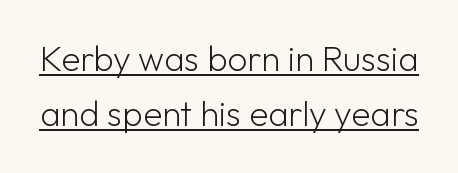
The image shows 35 px light sans-serif type, upright; set normal line spacing (1.58x), normal letter spacing, underlined; low stroke contrast and a medium x-height.
